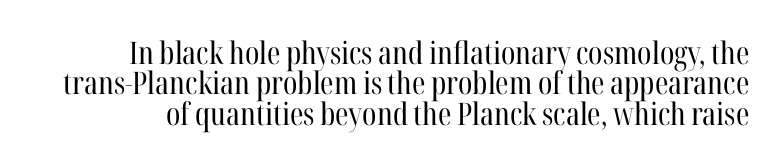
Q: Is the text bold? A: No.
Q: Is the text italic (slanted)? A: No, it is upright.
Q: Is the typeface a serif or a sans-serif typeface? A: Serif.
Q: Is the text underlined? A: No.
Q: Is the spacing between letters normal or unusually wide? A: Normal.
Q: Is the spacing between lines tight, normal or loose? A: Tight.
Q: Width (condensed, normal, or wide)? A: Condensed.
Q: Stroke contrast? A: High.
Q: x-height? A: Medium.
Q: Monospaced? A: No.
